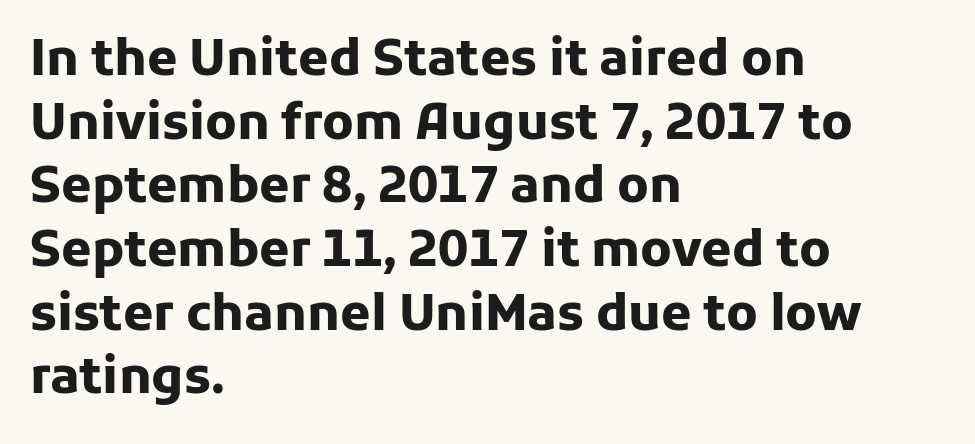
The image shows 49 px heavy sans-serif type, upright; set left-aligned, normal line spacing (1.3x), normal letter spacing, not underlined; low stroke contrast and a medium x-height.
